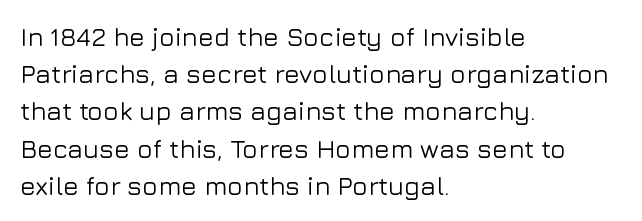
The image shows 26 px text type, upright; set left-aligned, normal line spacing (1.43x), normal letter spacing, not underlined.
